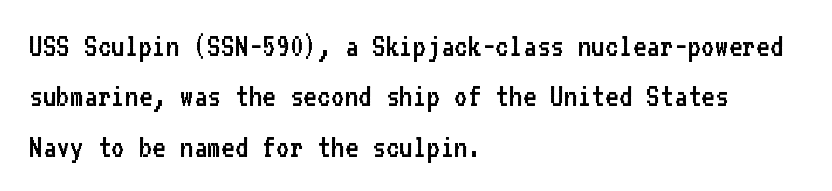
{"serif": "no", "italic": "no", "bold": "no", "weight": "regular", "width": "normal", "stroke_contrast": "low", "x_height": "medium", "monospaced": "yes", "underline": "no", "align": "left", "line_spacing": "normal", "line_spacing_ratio": 1.53, "letter_spacing": "normal", "letter_spacing_em": 0.0, "glyph_px": 33}
